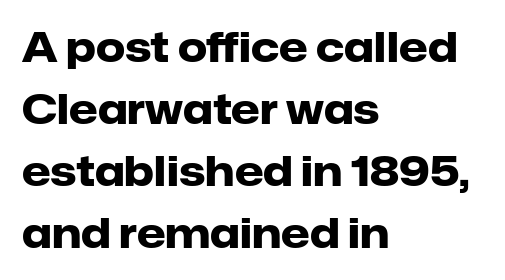
The image shows 41 px heavy sans-serif type, upright; set left-aligned, normal line spacing (1.51x), normal letter spacing, not underlined; low stroke contrast and a medium x-height.
